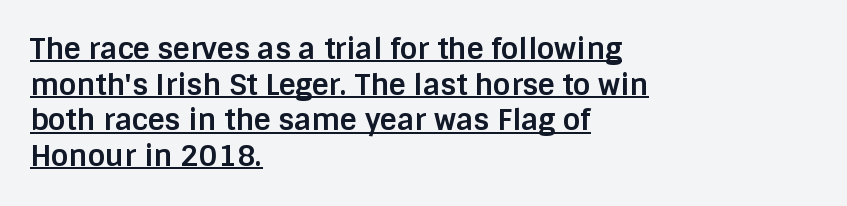
A typographer would call this underscored text. The gaps between neighbouring characters are ordinary and unremarkable. The strokes are fattened all the way to bold. Looks like regular typesetting: each glyph gets only the width it needs. These lines were composed using upright roman letters. Observe the absence of serifs on each vertical stroke in this sample.
